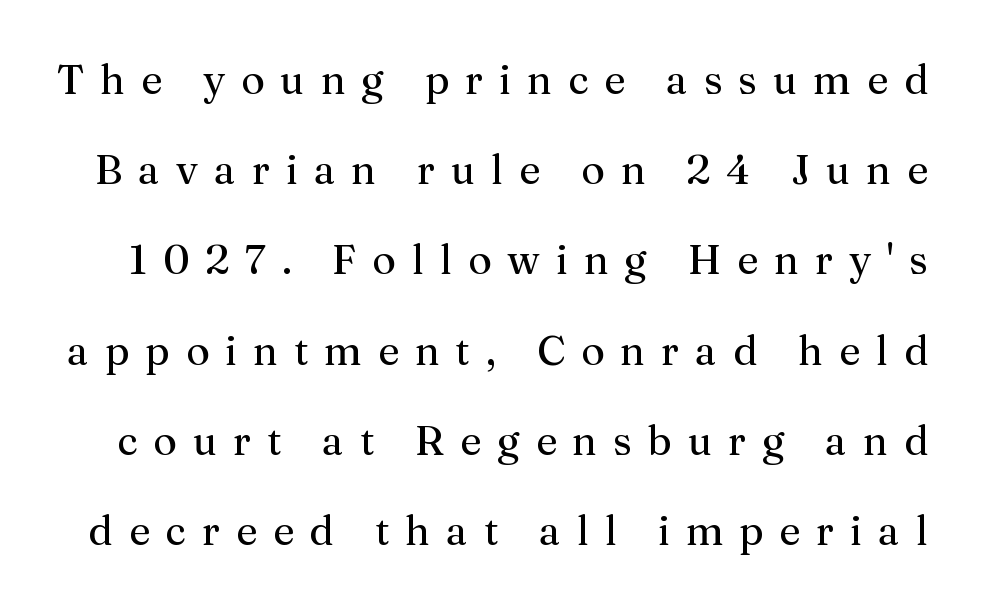
Q: Is the text bold? A: No.
Q: Is the text italic (slanted)? A: No, it is upright.
Q: Is the typeface a serif or a sans-serif typeface? A: Serif.
Q: Is the text underlined? A: No.
Q: Is the spacing between letters normal or unusually wide? A: Unusually wide.
Q: Is the spacing between lines tight, normal or loose? A: Loose.
Q: Width (condensed, normal, or wide)? A: Normal.
Q: Stroke contrast? A: Medium.
Q: x-height? A: Medium.
Q: Monospaced? A: No.
